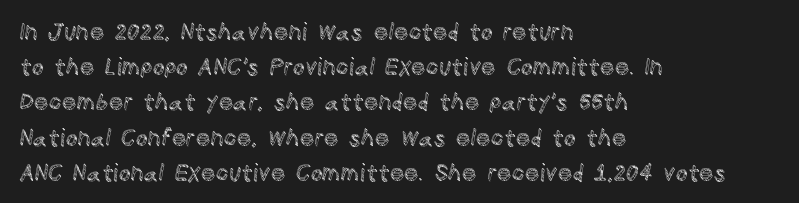
The designer left line spacing at the default. The face used here is rendered with its standard letterfit. The rag falls on the right side of this text block. The words here are not underlined.
